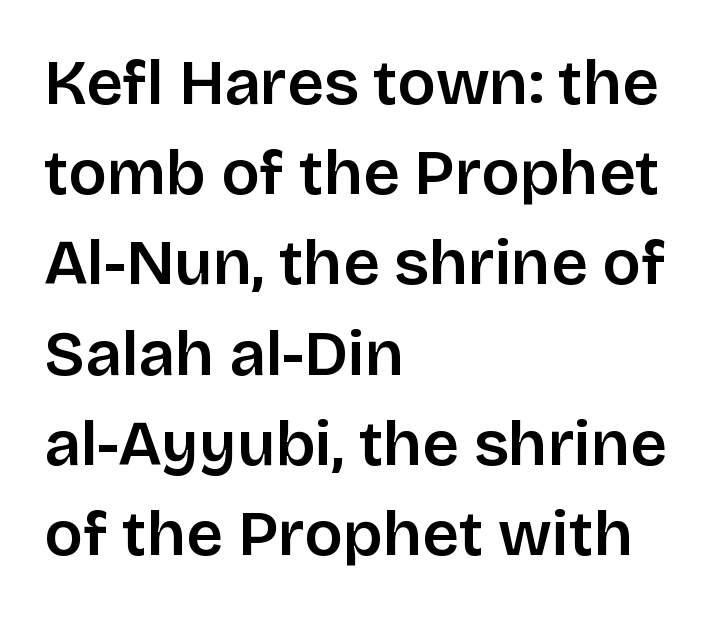
Letterform terminals end flat and unadorned throughout the passage. The type sits square on the baseline with zero lean. The horizontal fit of the characters is conventional and even. The rendering uses natural spacing where letterforms have individual widths. Caption: multi-line text, flush left, ragged right. Horizontal bands of white between lines are of average thickness.
